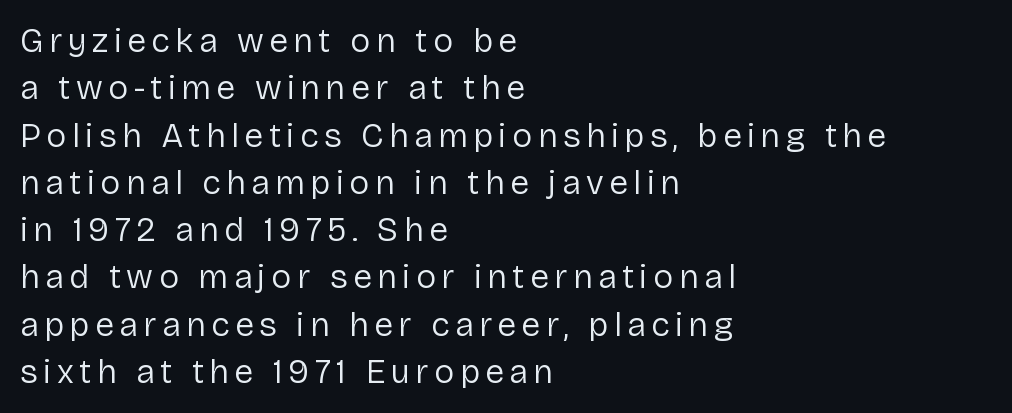
{"serif": "no", "italic": "no", "bold": "no", "weight": "regular", "width": "normal", "stroke_contrast": "low", "x_height": "medium", "monospaced": "no", "underline": "no", "align": "left", "line_spacing": "normal", "line_spacing_ratio": 1.39, "glyph_px": 34}
